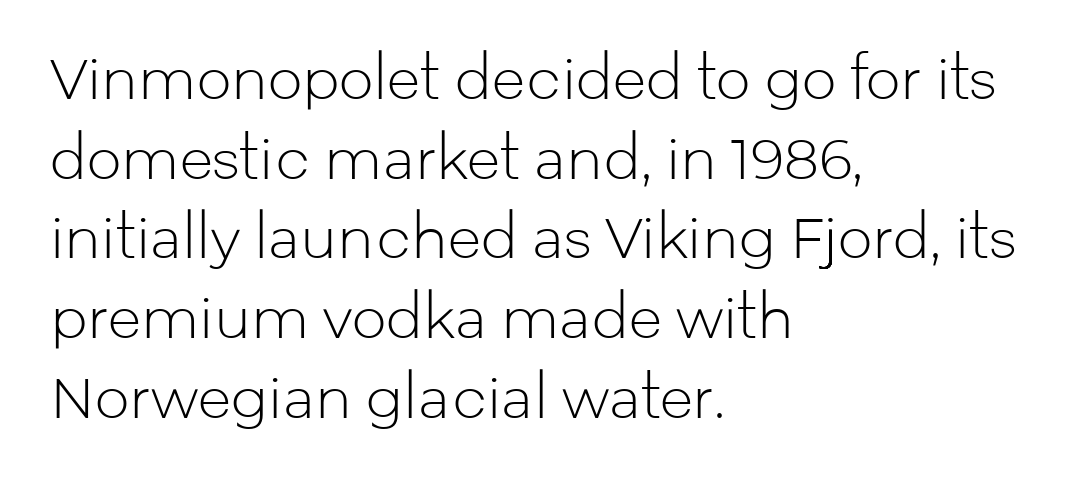
Q: Is the text bold? A: No.
Q: Is the text italic (slanted)? A: No, it is upright.
Q: Is the typeface a serif or a sans-serif typeface? A: Sans-serif.
Q: Is the text underlined? A: No.
Q: How is the paragraph aligned? A: Left-aligned.
Q: Is the spacing between letters normal or unusually wide? A: Normal.
Q: Is the spacing between lines tight, normal or loose? A: Normal.
Q: Width (condensed, normal, or wide)? A: Normal.
Q: Stroke contrast? A: Low.
Q: x-height? A: Medium.
Q: Monospaced? A: No.
